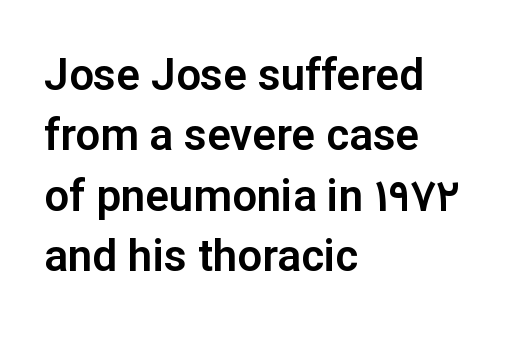
Layout note: lines flush left. It's the straight-up-and-down kind of type. Each letter keeps its own natural width here, so spacing adapts to shape. The space directly below the letters is spotless. Notice how descenders clear the ascenders below comfortably — that's standard leading. The rendering shows plain stroke endings on the letterforms — a sans-serif design.
